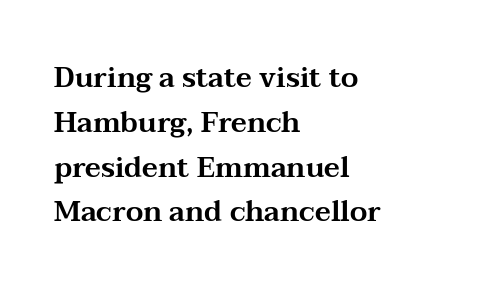
The image shows 28 px wide serif type, upright; set left-aligned, normal line spacing (1.6x), normal letter spacing, not underlined; medium stroke contrast and a medium x-height.
